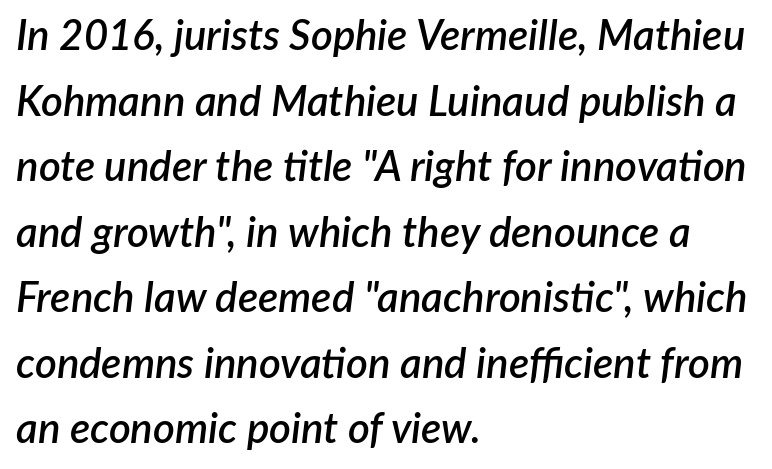
{"italic": "yes", "lean": "right", "slant_degrees": 7, "bold": "semi", "weight": "semibold", "width": "normal", "stroke_contrast": "low", "x_height": "medium", "monospaced": "no", "underline": "no", "align": "left", "line_spacing": "normal", "line_spacing_ratio": 1.56, "letter_spacing": "normal", "letter_spacing_em": 0.0, "glyph_px": 42}
